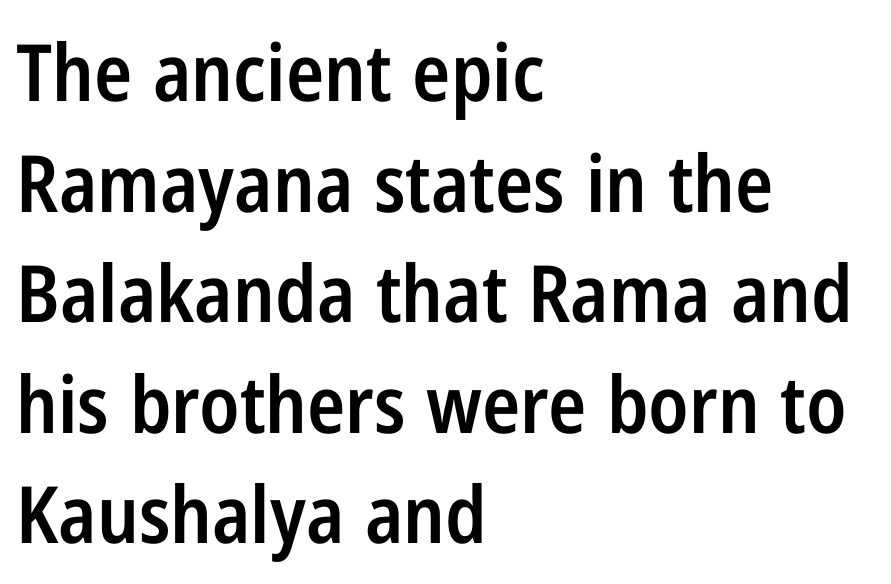
The image shows 79 px semibold, condensed sans-serif type, upright; set left-aligned, normal line spacing (1.4x), normal letter spacing, not underlined; low stroke contrast and a medium x-height.
